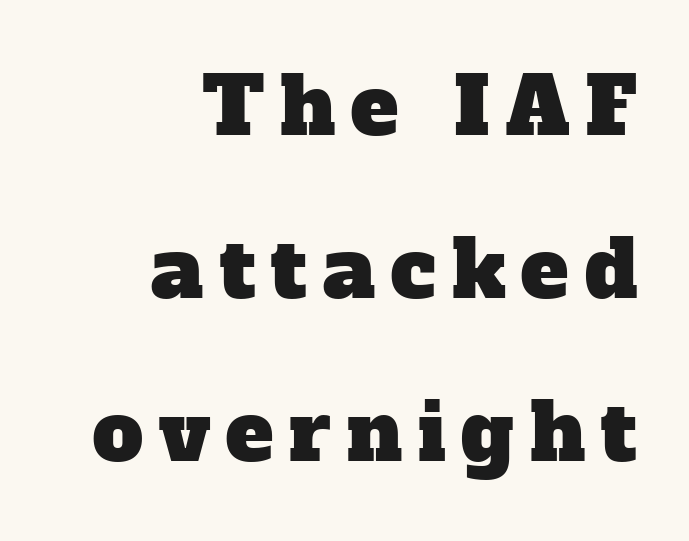
Q: Is the typeface a serif or a sans-serif typeface? A: Serif.
Q: Is the text underlined? A: No.
Q: How is the paragraph aligned? A: Right-aligned.
Q: Is the spacing between letters normal or unusually wide? A: Unusually wide.
Q: Is the spacing between lines tight, normal or loose? A: Loose.
Q: Width (condensed, normal, or wide)? A: Normal.
Q: Stroke contrast? A: Low.
Q: x-height? A: Medium.
Q: Monospaced? A: No.
